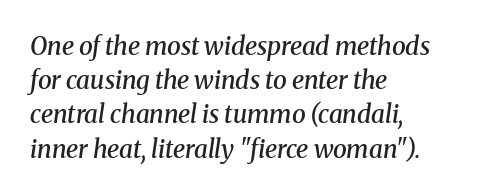
Q: Is the text bold? A: Semi-bold.
Q: Is the text italic (slanted)? A: Yes, it leans right by about 8 degrees.
Q: Is the text underlined? A: No.
Q: How is the paragraph aligned? A: Left-aligned.
Q: Is the spacing between letters normal or unusually wide? A: Normal.
Q: Is the spacing between lines tight, normal or loose? A: Normal.
